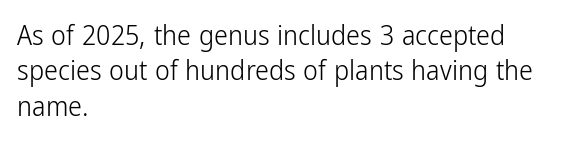
{"serif": "no", "italic": "no", "bold": "no", "weight": "light", "width": "condensed", "stroke_contrast": "low", "x_height": "medium", "monospaced": "no", "underline": "no", "align": "left", "line_spacing": "normal", "line_spacing_ratio": 1.26, "letter_spacing": "normal", "letter_spacing_em": 0.0, "glyph_px": 28}
